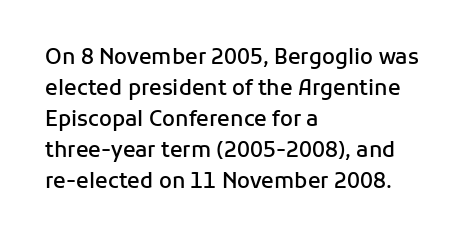
Q: Is the text bold? A: Semi-bold.
Q: Is the text italic (slanted)? A: No, it is upright.
Q: Is the text underlined? A: No.
Q: How is the paragraph aligned? A: Left-aligned.
Q: Is the spacing between letters normal or unusually wide? A: Normal.
Q: Is the spacing between lines tight, normal or loose? A: Normal.
